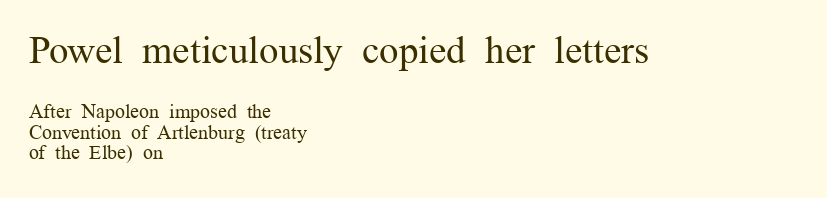
The image shows 39 px regular-weight serif type, upright; set left-aligned, tight line spacing (1.04x), normal letter spacing, not underlined; the first (top) block is 1.95x larger; medium stroke contrast and a medium x-height.
